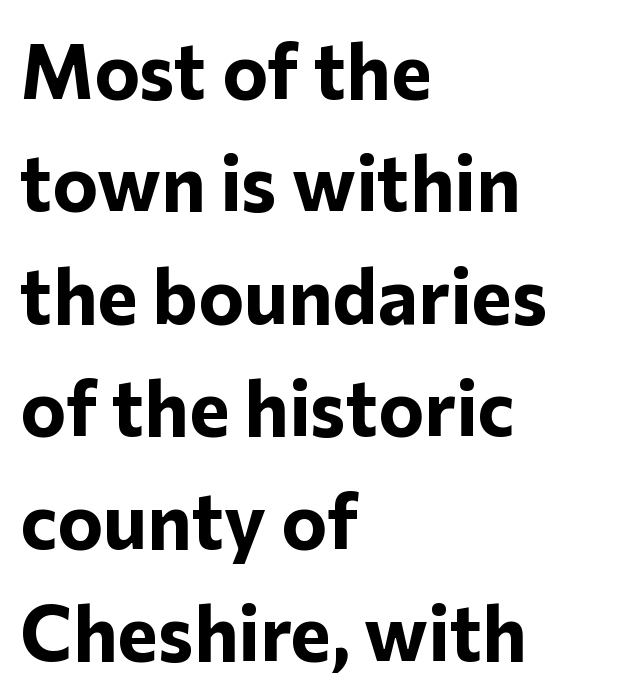
Note the varied advance widths — an 'i' is clearly narrower than an 'm'. Each new line begins a customary step beneath the previous one. What kind of face is this? One without serifs — a sans. Is the type bold? Yes — the strokes are clearly thick and heavy. Unlike italic type, these characters show no tilt at all. What stands out about the letter spacing? Nothing — it is the standard amount.
